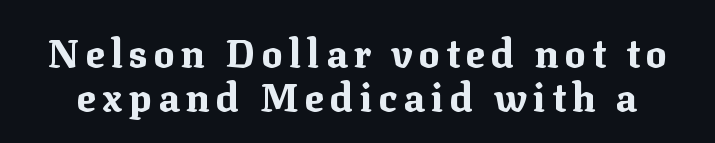
Q: Is the text bold? A: Yes.
Q: Is the text italic (slanted)? A: No, it is upright.
Q: Is the typeface a serif or a sans-serif typeface? A: Serif.
Q: Is the text underlined? A: No.
Q: Is the spacing between lines tight, normal or loose? A: Tight.
Q: Width (condensed, normal, or wide)? A: Normal.
Q: Stroke contrast? A: Medium.
Q: x-height? A: Medium.
Q: Monospaced? A: No.
